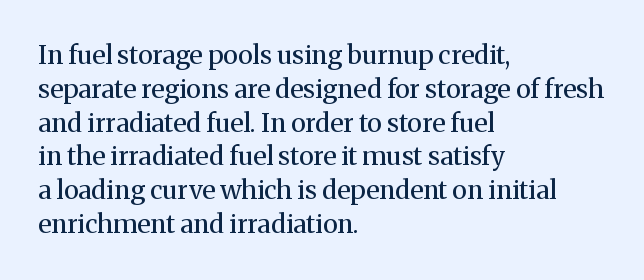
Q: Is the text bold? A: No.
Q: Is the text italic (slanted)? A: No, it is upright.
Q: Is the text underlined? A: No.
Q: How is the paragraph aligned? A: Left-aligned.
Q: Is the spacing between letters normal or unusually wide? A: Normal.
Q: Is the spacing between lines tight, normal or loose? A: Normal.
